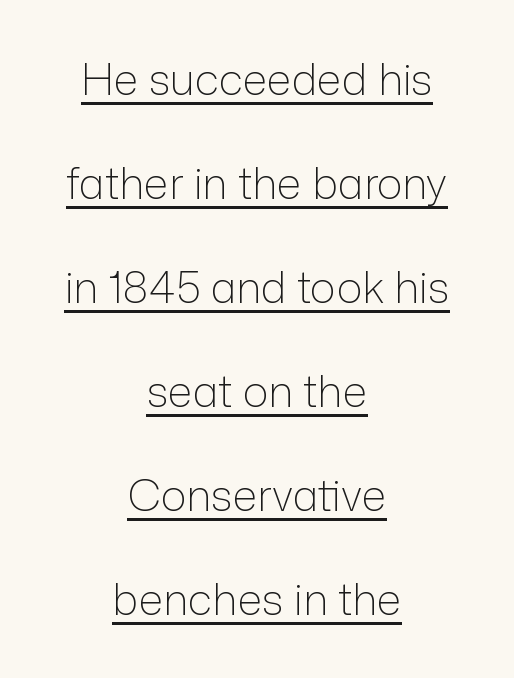
The image shows 43 px light sans-serif type, upright; set centered, loose line spacing (2.42x), normal letter spacing, underlined; low stroke contrast and a medium x-height.
